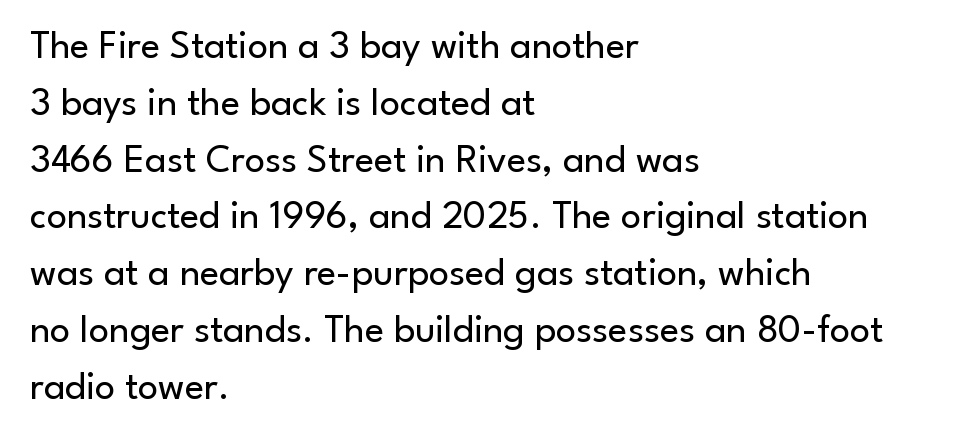
The face looks like a standard text weight, possibly lighter. The letters advance in unequal steps, a hallmark of proportional type. The horizontal fit of the characters is conventional and even. One-word summary of the alignment: left. Posture: vertical.
